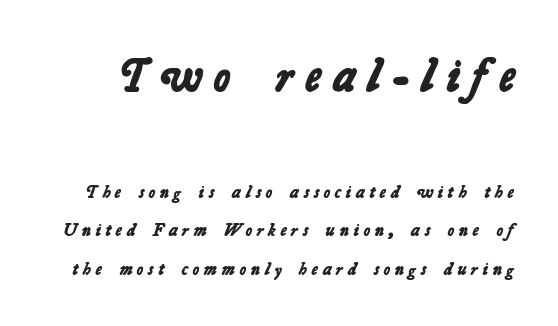
Q: Is the text bold? A: Yes.
Q: Is the typeface a serif or a sans-serif typeface? A: Sans-serif.
Q: Is the text underlined? A: No.
Q: Is the spacing between letters normal or unusually wide? A: Unusually wide.
Q: Is the spacing between lines tight, normal or loose? A: Loose.
Q: Which block of text is set in a larger size, the first (top) or the second (bottom)? A: The first (top) one.
Q: Width (condensed, normal, or wide)? A: Normal.
Q: Stroke contrast? A: Low.
Q: x-height? A: Medium.
Q: Monospaced? A: No.
